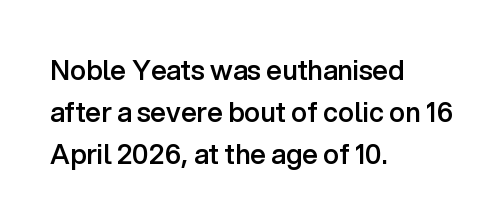
Has an underline been added? It has not. Look at the stroke-to-counter ratio: somewhat heavy, a semibold. Style check: upright. The letterforms sit shoulder to shoulder at normal distance. The paragraph has a hard left edge and a soft right edge.
